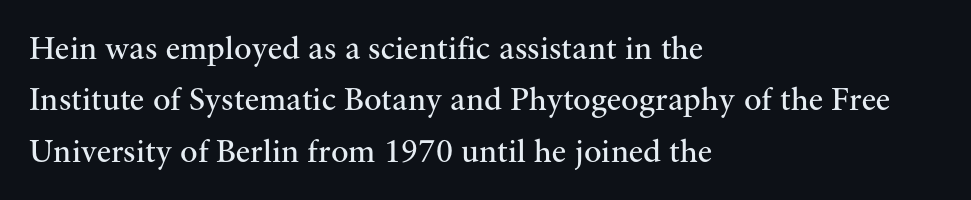
The passage shown is not underscored anywhere. Characters follow at the spacing the type designer built in. In terms of letterform style, serifs are clearly present. The typeface has the unassuming heft of standard copy or less. Line beginnings align vertically; line endings do not. Varying glyph widths throughout — classic text-font behaviour.
